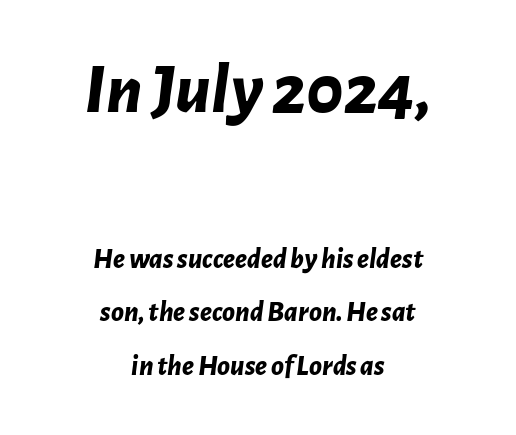
Tracking here is standard; glyphs follow each other at the usual distance. Reading top to bottom, the characters get smaller at the block break. The typesetter chose a symmetrical, centered arrangement here. Its strokes are broad and dark, the hallmark of bold type. Here the designer chose a conventional face with non-uniform glyph widths.
